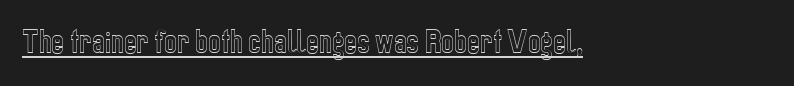
The image shows 27 px text type, upright; set left-aligned, normal letter spacing, underlined.
